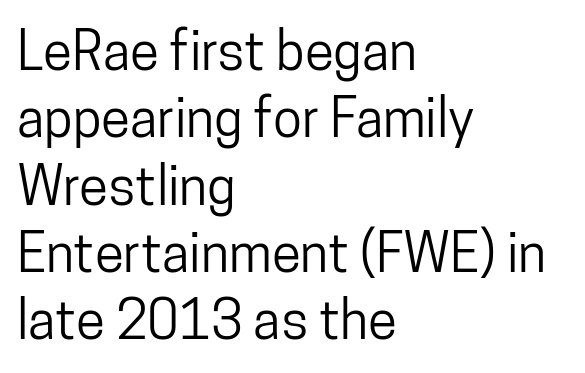
Q: Is the text italic (slanted)? A: No, it is upright.
Q: Is the typeface a serif or a sans-serif typeface? A: Sans-serif.
Q: Is the text underlined? A: No.
Q: How is the paragraph aligned? A: Left-aligned.
Q: Is the spacing between letters normal or unusually wide? A: Normal.
Q: Is the spacing between lines tight, normal or loose? A: Normal.
Q: Width (condensed, normal, or wide)? A: Condensed.
Q: Stroke contrast? A: Low.
Q: x-height? A: Medium.
Q: Monospaced? A: No.
